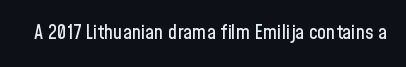
{"italic": "no", "underline": "no", "letter_spacing": "normal", "letter_spacing_em": 0.0, "glyph_px": 20}
